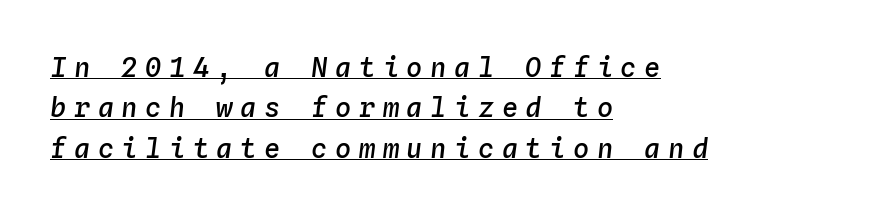
The image shows 27 px text type, italic (leaning right); set left-aligned, normal line spacing (1.5x), unusually wide letter spacing (+0.28 em), underlined.
